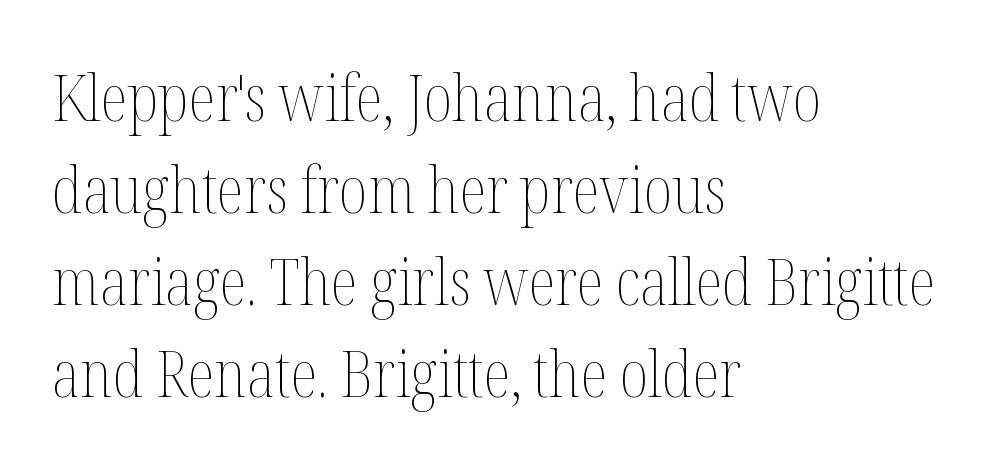
{"italic": "no", "bold": "no", "weight": "thin", "width": "condensed", "stroke_contrast": "medium", "x_height": "medium", "monospaced": "no", "underline": "no", "align": "left", "line_spacing": "normal", "line_spacing_ratio": 1.44, "letter_spacing": "normal", "letter_spacing_em": 0.0, "glyph_px": 64}
